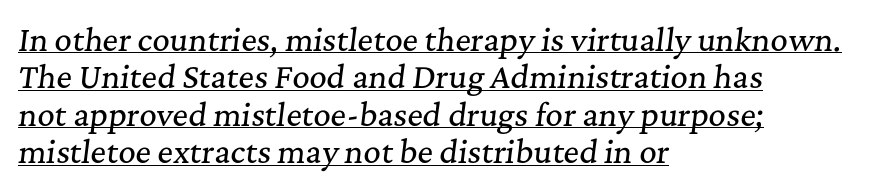
The image shows 30 px serif type, italic (leaning right); set left-aligned, normal line spacing (1.25x), normal letter spacing, underlined; medium stroke contrast and a medium x-height.
